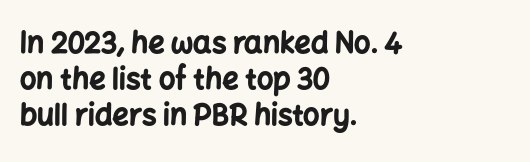
Q: Is the text bold? A: Yes.
Q: Is the text italic (slanted)? A: No, it is upright.
Q: Is the typeface a serif or a sans-serif typeface? A: Sans-serif.
Q: Is the text underlined? A: No.
Q: How is the paragraph aligned? A: Left-aligned.
Q: Is the spacing between letters normal or unusually wide? A: Normal.
Q: Is the spacing between lines tight, normal or loose? A: Normal.
Q: Width (condensed, normal, or wide)? A: Normal.
Q: Stroke contrast? A: Low.
Q: x-height? A: Medium.
Q: Monospaced? A: No.
